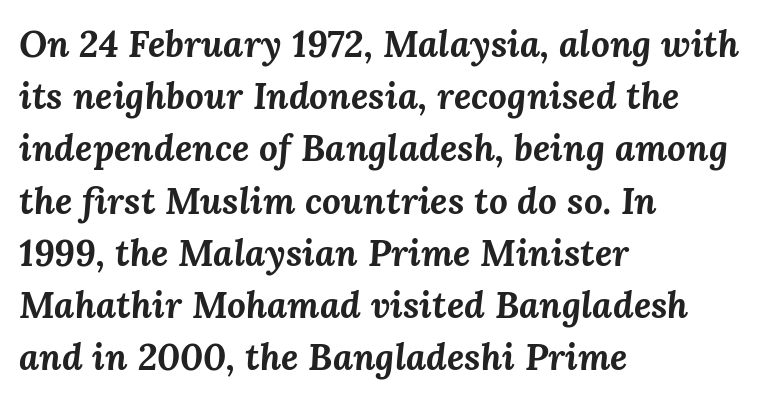
{"italic": "yes", "lean": "right", "slant_degrees": 3, "bold": "yes", "weight": "bold", "width": "normal", "stroke_contrast": "medium", "x_height": "medium", "monospaced": "no", "underline": "no", "align": "left", "line_spacing": "normal", "line_spacing_ratio": 1.41, "letter_spacing": "normal", "letter_spacing_em": 0.0, "glyph_px": 37}
